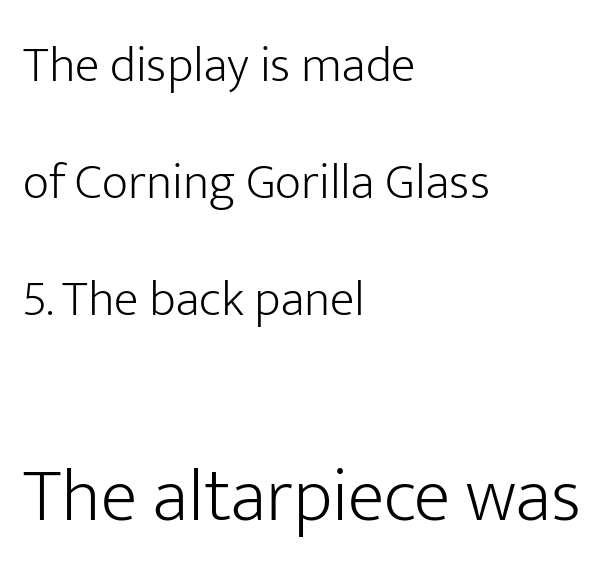
The image shows 76 px light sans-serif type, upright; set left-aligned, loose line spacing (2.29x), normal letter spacing, not underlined; the second (bottom) block is 1.49x larger; low stroke contrast and a medium x-height.
